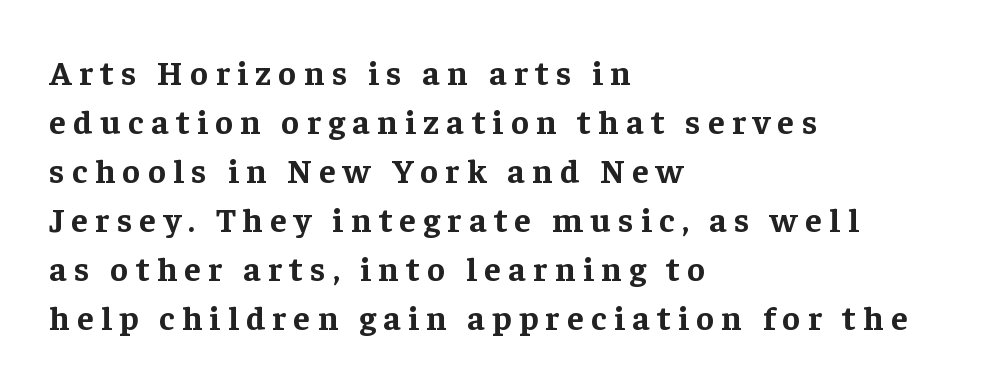
Q: Is the text bold? A: Yes.
Q: Is the text italic (slanted)? A: No, it is upright.
Q: Is the typeface a serif or a sans-serif typeface? A: Serif.
Q: Is the text underlined? A: No.
Q: How is the paragraph aligned? A: Left-aligned.
Q: Is the spacing between letters normal or unusually wide? A: Unusually wide.
Q: Is the spacing between lines tight, normal or loose? A: Normal.
Q: Width (condensed, normal, or wide)? A: Normal.
Q: Stroke contrast? A: Low.
Q: x-height? A: Medium.
Q: Monospaced? A: No.
